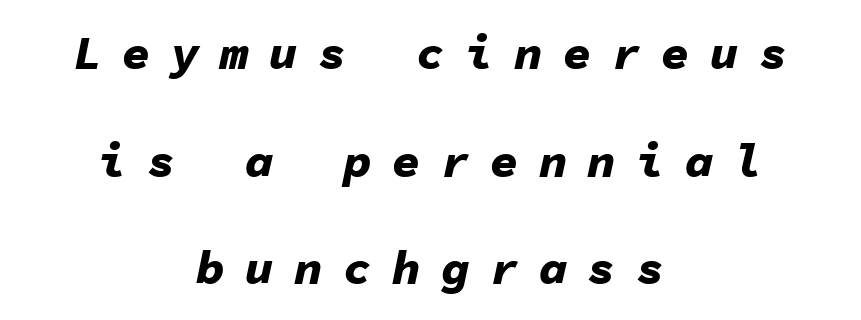
The image shows 48 px bold type, italic (leaning right), monospaced; set centered, loose line spacing (2.24x), unusually wide letter spacing (+0.42 em), not underlined; low stroke contrast and a medium x-height.
